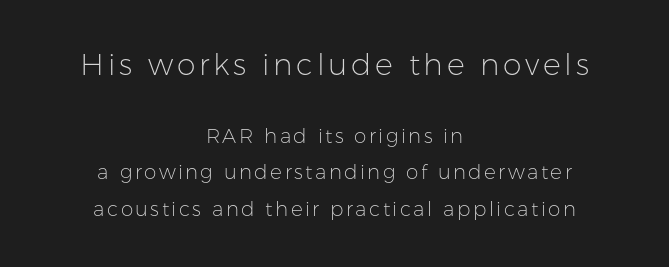
The image shows 30 px light sans-serif type, upright; set centered, line spacing 1.81x, not underlined; the first (top) block is 1.5x larger; low stroke contrast and a medium x-height.
